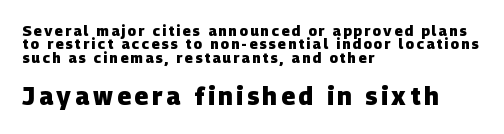
If you measured baseline to baseline, you'd find a short distance. Every letter is thick-stroked: bold, no question. The specimen omits any rule beneath the text block's lines. A student would call this left alignment; a typographer would say flush left, rag right.
